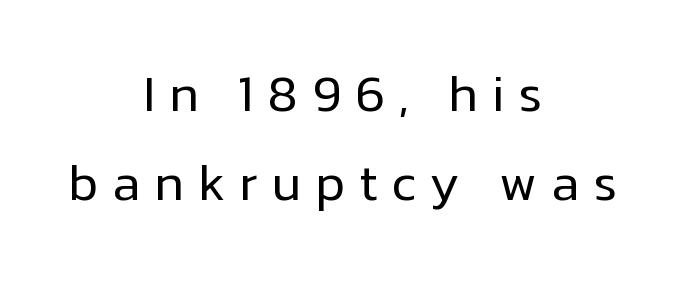
Grotesque or geometric, the face here clearly has no serifs. The zone under the glyphs is completely vacant. Every character sits straight up, as roman type does. Note the varied advance widths — an 'i' is clearly narrower than an 'm'.
